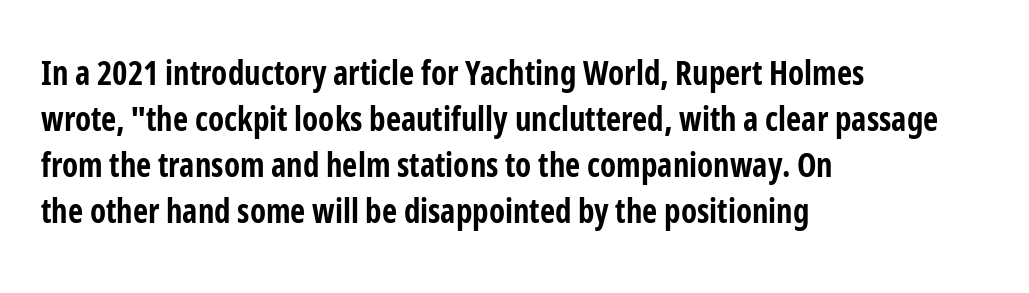
The image shows 33 px bold, condensed sans-serif type, upright; set left-aligned, normal line spacing (1.39x), normal letter spacing, not underlined; low stroke contrast and a medium x-height.
